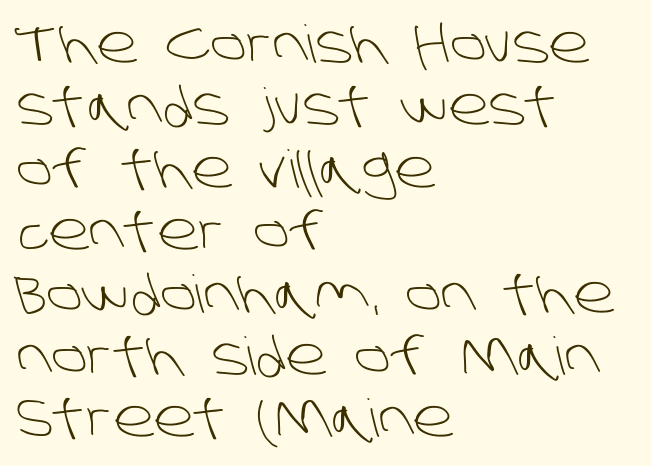
Q: Is the text bold? A: No.
Q: Is the typeface a serif or a sans-serif typeface? A: Sans-serif.
Q: Is the text underlined? A: No.
Q: How is the paragraph aligned? A: Left-aligned.
Q: Is the spacing between letters normal or unusually wide? A: Normal.
Q: Width (condensed, normal, or wide)? A: Normal.
Q: Stroke contrast? A: Low.
Q: x-height? A: Large.
Q: Monospaced? A: No.
